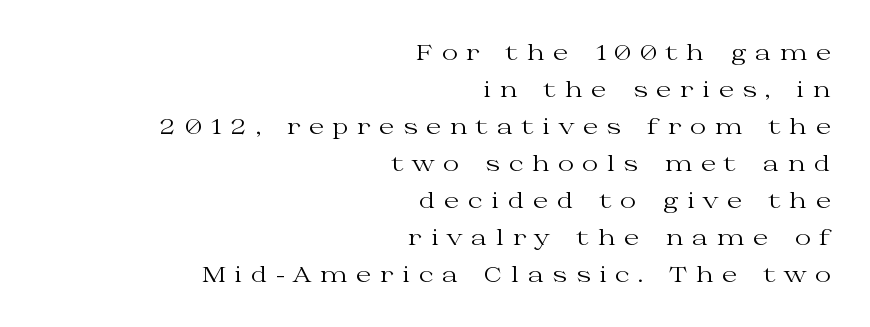
The image shows 22 px text type, upright; set right-aligned, normal line spacing (1.68x), unusually wide letter spacing (+0.39 em), not underlined.
